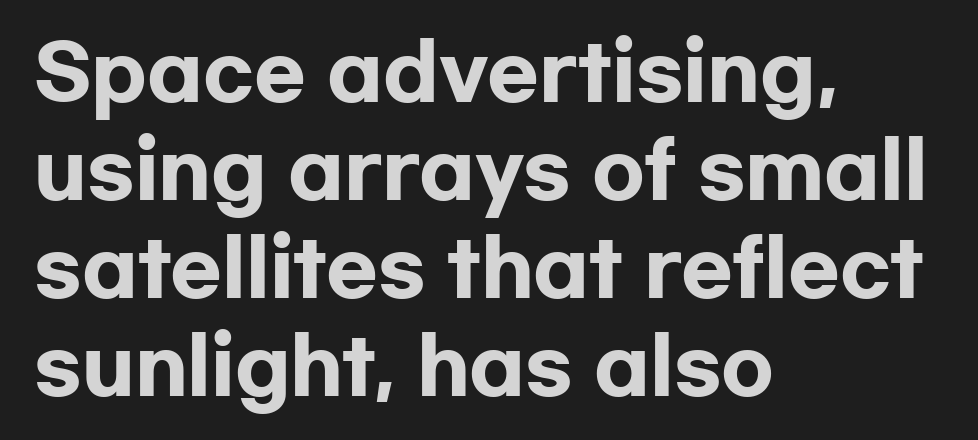
In CSS terms this would be text-align: left. Unmarked baselines from the first word to the last. The font family rendered here belongs to the sans-serif group. A typesetter would call this leading conventional body-copy spacing. Heavy-handed strokes throughout: this text is bold.
